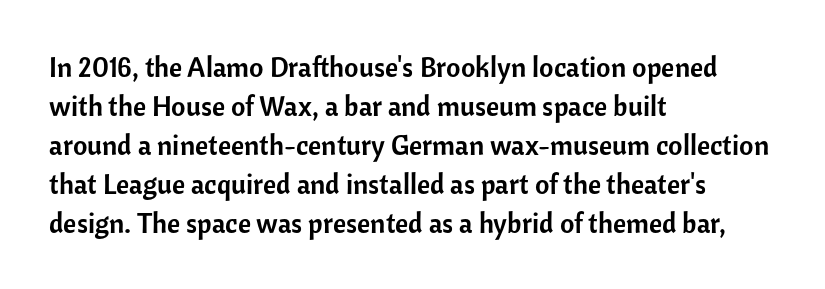
The specimen omits any rule beneath the text block's lines. The letters advance in unequal steps, a hallmark of proportional type. Between one letter and the next there's only the usual sliver of space. This is sans-serif lettering, the kind often seen on screens and signage. Horizontally, the lines are justified to the leading edge only. Posture: vertical.
